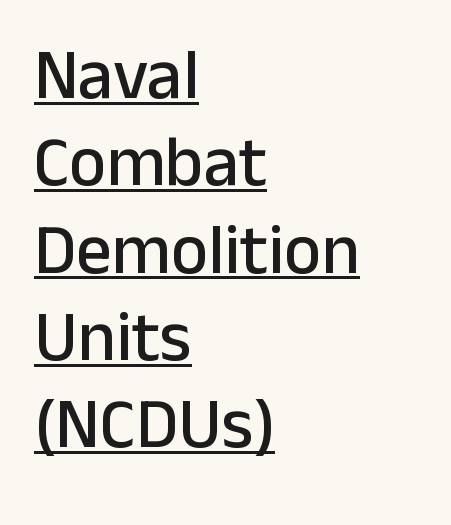
{"serif": "no", "italic": "no", "width": "normal", "stroke_contrast": "low", "x_height": "medium", "monospaced": "no", "underline": "yes", "align": "left", "line_spacing_ratio": 1.23, "letter_spacing": "normal", "letter_spacing_em": 0.0, "glyph_px": 71}
